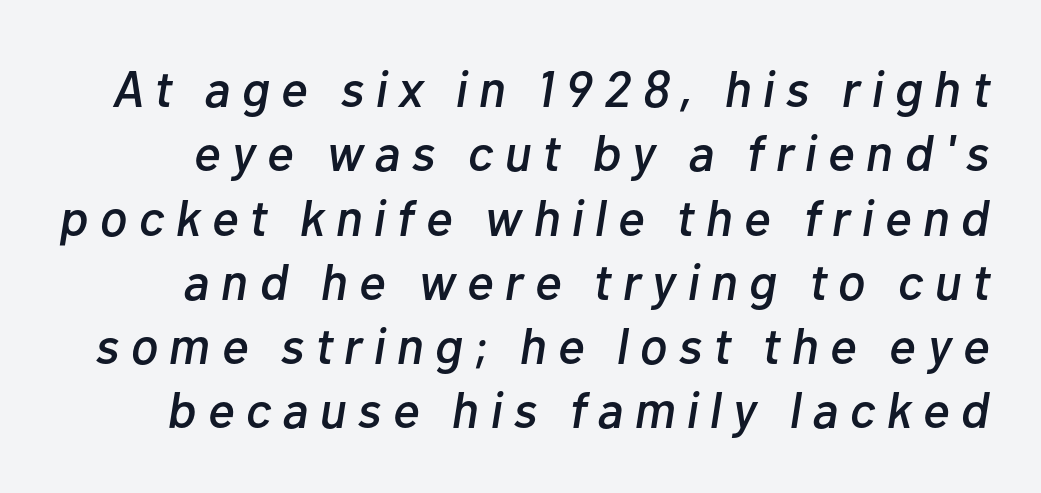
Q: Is the text italic (slanted)? A: Yes, it leans right by about 10 degrees.
Q: Is the text underlined? A: No.
Q: Is the spacing between letters normal or unusually wide? A: Unusually wide.
Q: Is the spacing between lines tight, normal or loose? A: Normal.
Q: Width (condensed, normal, or wide)? A: Normal.
Q: Stroke contrast? A: Low.
Q: x-height? A: Medium.
Q: Monospaced? A: No.
